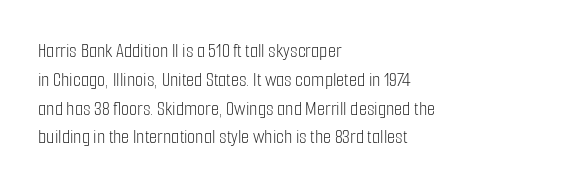
Each new line begins a customary step beneath the previous one. Stems here are at most as thick as an everyday book face. Words appear dense and cohesive because spacing is normal. Descenders hang freely into open space. The axis of the letterforms is exactly vertical.
